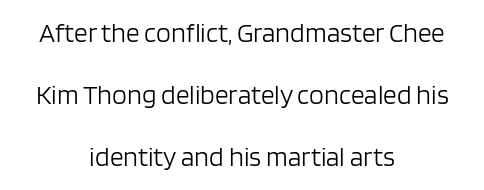
Q: Is the text bold? A: No.
Q: Is the text italic (slanted)? A: No, it is upright.
Q: Is the text underlined? A: No.
Q: How is the paragraph aligned? A: Centered.
Q: Is the spacing between letters normal or unusually wide? A: Normal.
Q: Is the spacing between lines tight, normal or loose? A: Loose.
